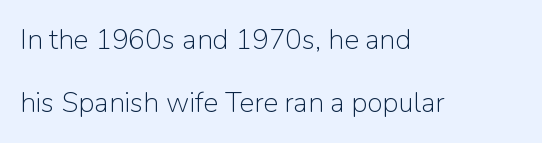
{"serif": "no", "italic": "no", "bold": "no", "weight": "light", "width": "normal", "stroke_contrast": "low", "x_height": "medium", "monospaced": "no", "underline": "no", "align": "left", "line_spacing": "loose", "line_spacing_ratio": 2.26, "letter_spacing": "normal", "letter_spacing_em": 0.0, "glyph_px": 28}
